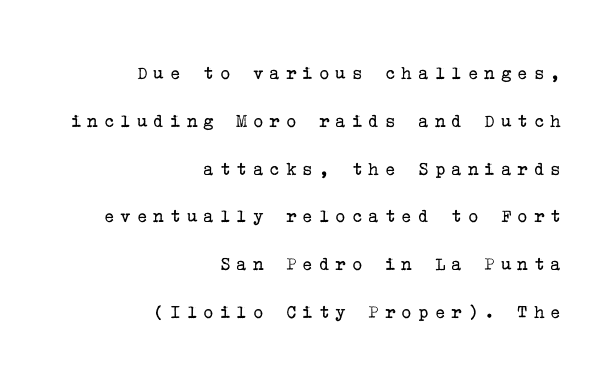
The image shows 20 px text type, upright; set right-aligned, loose line spacing (2.39x), unusually wide letter spacing (+0.29 em), not underlined.
